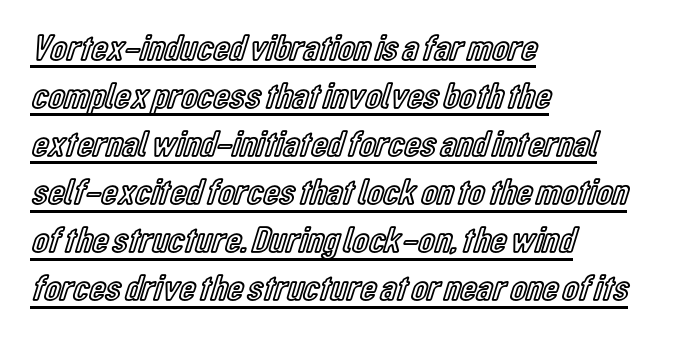
The face used here is proportionally spaced, like ordinary book or web type. Typeset ragged right — the left edge is the straight one. A typesetter would call this leading conventional body-copy spacing. The letters sit at their default tracking, neither squeezed nor spread. In designer terms, the underline attribute is active on this setting.
